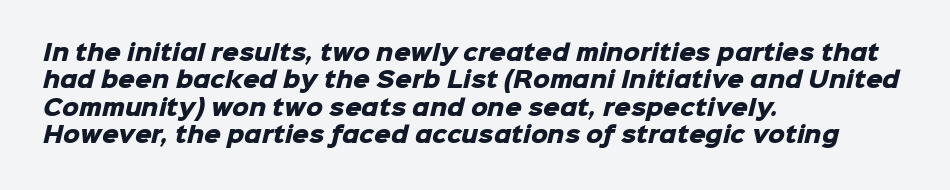
Q: Is the text bold? A: Yes.
Q: Is the text underlined? A: No.
Q: How is the paragraph aligned? A: Left-aligned.
Q: Is the spacing between letters normal or unusually wide? A: Normal.
Q: Is the spacing between lines tight, normal or loose? A: Normal.
